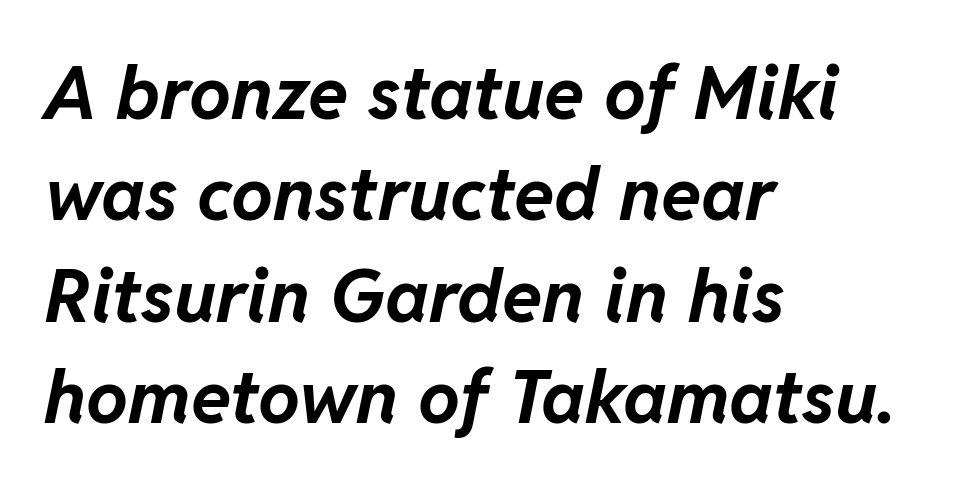
Q: Is the text bold? A: Yes.
Q: Is the text italic (slanted)? A: Yes, it leans right by about 11 degrees.
Q: Is the text underlined? A: No.
Q: How is the paragraph aligned? A: Left-aligned.
Q: Is the spacing between letters normal or unusually wide? A: Normal.
Q: Is the spacing between lines tight, normal or loose? A: Normal.
Q: Width (condensed, normal, or wide)? A: Normal.
Q: Stroke contrast? A: Low.
Q: x-height? A: Medium.
Q: Monospaced? A: No.
